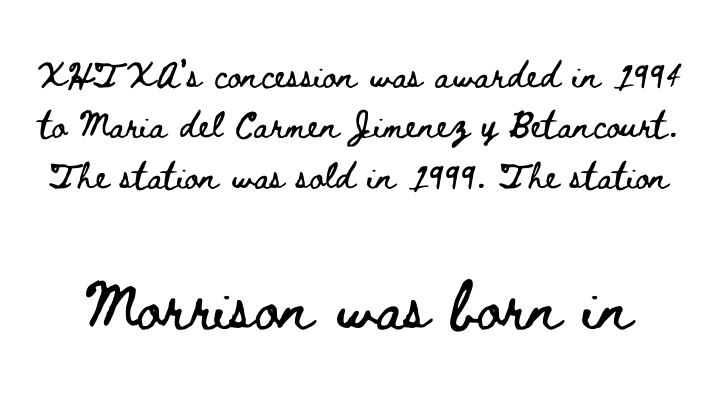
Each row of text sits above clean, open space. Each letter keeps its own natural width here, so spacing adapts to shape. Summary of vertical rhythm: regular, with standard interline spacing. Scale increases going downward across the two blocks.
